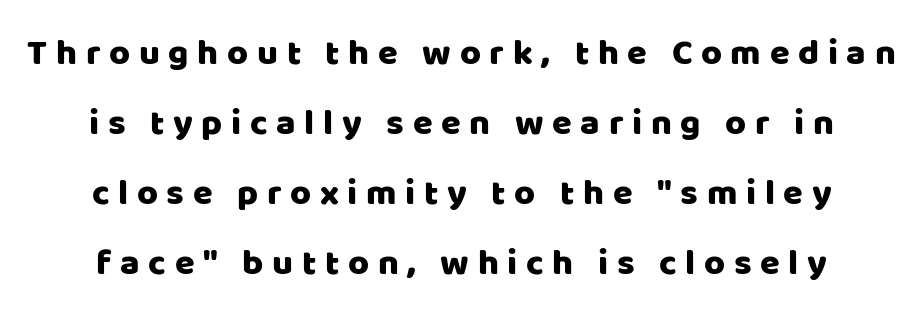
Q: Is the text italic (slanted)? A: No, it is upright.
Q: Is the typeface a serif or a sans-serif typeface? A: Sans-serif.
Q: Is the text underlined? A: No.
Q: How is the paragraph aligned? A: Centered.
Q: Is the spacing between letters normal or unusually wide? A: Unusually wide.
Q: Is the spacing between lines tight, normal or loose? A: Loose.
Q: Width (condensed, normal, or wide)? A: Normal.
Q: Stroke contrast? A: Low.
Q: x-height? A: Large.
Q: Monospaced? A: No.
